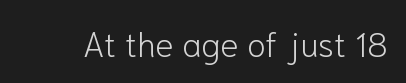
{"serif": "no", "italic": "no", "bold": "no", "weight": "light", "width": "normal", "stroke_contrast": "low", "x_height": "medium", "monospaced": "no", "underline": "no", "letter_spacing": "normal", "letter_spacing_em": 0.0, "glyph_px": 34}
